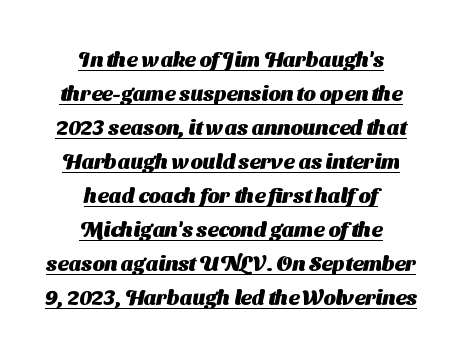
Students, observe the line beneath the letters — that is underlining. The lines are quadded center. Rows of type keep a routine distance in the vertical direction. These lines keep a tight, regular rhythm from letter to letter. Emphasis by weight is at full strength: bold.
